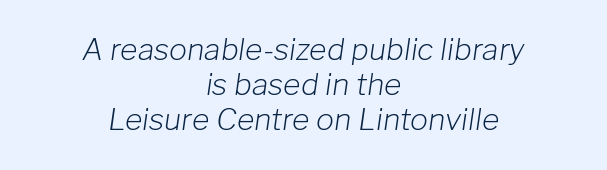
{"italic": "yes", "lean": "right", "slant_degrees": 8, "bold": "no", "weight": "light", "width": "normal", "stroke_contrast": "low", "x_height": "medium", "monospaced": "no", "underline": "no", "align": "center", "line_spacing_ratio": 1.17, "letter_spacing": "normal", "letter_spacing_em": 0.0, "glyph_px": 30}
